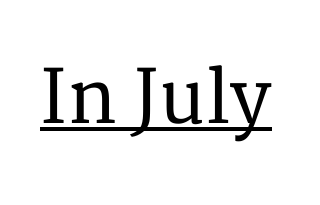
Has an underline been added? It has. Observe the serifs anchoring each vertical stroke in this sample. Is there any slant? The stems are plumb. A typesetter would call this proportional, since set widths differ per character.
